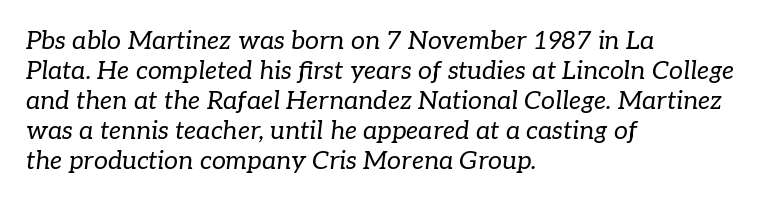
Q: Is the text bold? A: No.
Q: Is the text italic (slanted)? A: Yes, it leans right by about 7 degrees.
Q: Is the text underlined? A: No.
Q: How is the paragraph aligned? A: Left-aligned.
Q: Is the spacing between letters normal or unusually wide? A: Normal.
